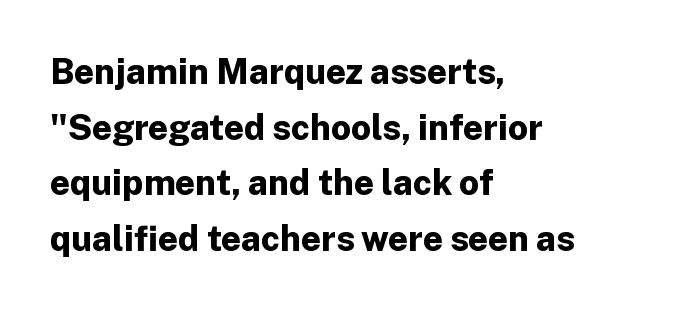
This sample has the flowing, uneven cadence of proportional lettering. The strokes are fattened all the way to bold. Here the glyphs are tracked normally, forming tight word shapes. Just letters on the line, the space beneath them empty. Regarding leading, the lines here are spaced in the standard way.
